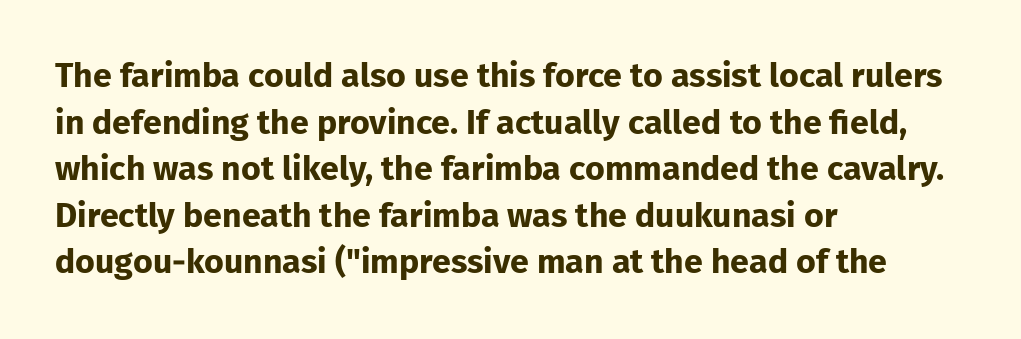
{"serif": "no", "italic": "no", "bold": "yes", "weight": "bold", "width": "normal", "stroke_contrast": "low", "x_height": "medium", "monospaced": "no", "underline": "no", "align": "left", "line_spacing": "normal", "line_spacing_ratio": 1.37, "letter_spacing": "normal", "letter_spacing_em": 0.0, "glyph_px": 34}
